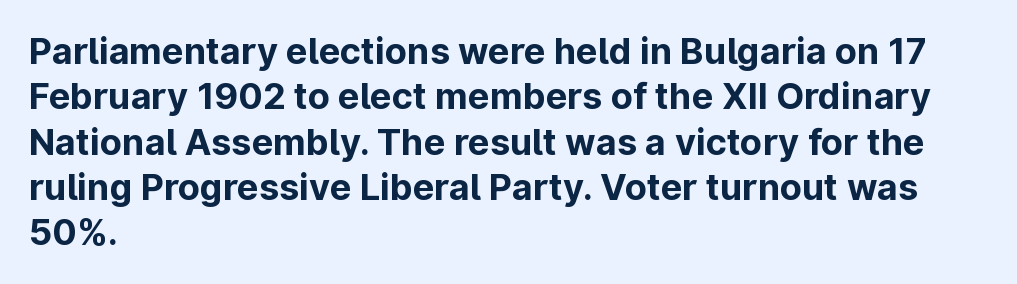
{"serif": "no", "italic": "no", "bold": "yes", "weight": "bold", "width": "normal", "stroke_contrast": "low", "x_height": "medium", "monospaced": "no", "underline": "no", "align": "left", "line_spacing": "normal", "line_spacing_ratio": 1.26, "letter_spacing": "normal", "letter_spacing_em": 0.0, "glyph_px": 36}
